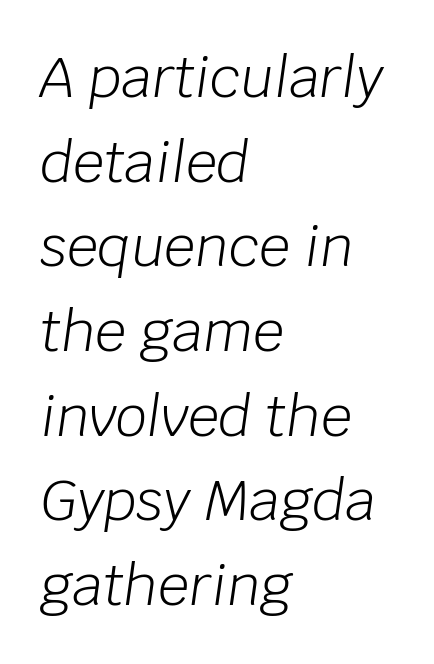
{"italic": "yes", "lean": "right", "slant_degrees": 8, "bold": "no", "weight": "light", "width": "normal", "stroke_contrast": "low", "x_height": "large", "monospaced": "no", "underline": "no", "align": "left", "line_spacing": "normal", "line_spacing_ratio": 1.54, "letter_spacing": "normal", "letter_spacing_em": 0.0, "glyph_px": 55}
